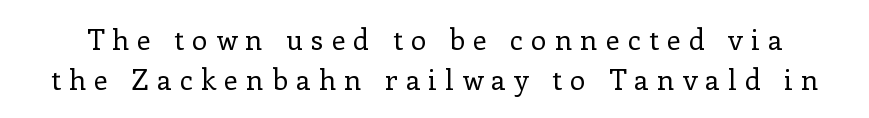
Italic: no, the glyphs are upright roman. Observe the wide spacing: letters keep a clear distance from each other. Note the varied advance widths — an 'i' is clearly narrower than an 'm'. Descenders are the only things crossing below the line. Does the leading feel generous? No, just average. Each letter's strokes conclude with small projecting serifs.
